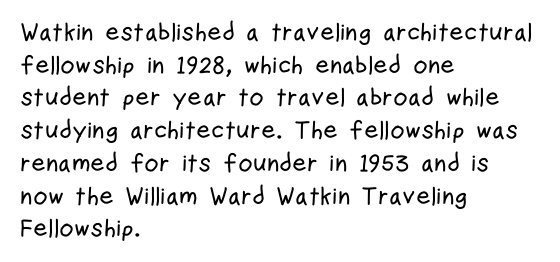
{"italic": "no", "underline": "no", "align": "left", "line_spacing": "normal", "line_spacing_ratio": 1.31, "letter_spacing": "normal", "letter_spacing_em": 0.0, "glyph_px": 25}
